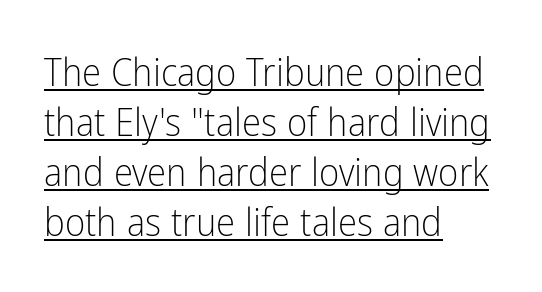
{"serif": "no", "italic": "no", "bold": "no", "weight": "light", "width": "condensed", "stroke_contrast": "low", "x_height": "medium", "monospaced": "no", "underline": "yes", "align": "left", "line_spacing": "normal", "line_spacing_ratio": 1.28, "letter_spacing": "normal", "letter_spacing_em": 0.0, "glyph_px": 39}
